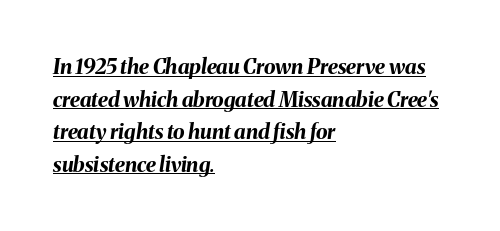
{"italic": "yes", "lean": "right", "slant_degrees": 8, "bold": "yes", "underline": "yes", "align": "left", "line_spacing": "normal", "line_spacing_ratio": 1.55, "letter_spacing": "normal", "letter_spacing_em": 0.0, "glyph_px": 21}
